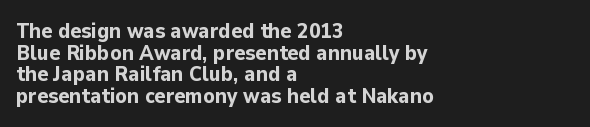
{"italic": "no", "bold": "yes", "underline": "no", "align": "left", "line_spacing": "tight", "line_spacing_ratio": 1.03, "letter_spacing": "normal", "letter_spacing_em": 0.0, "glyph_px": 21}
